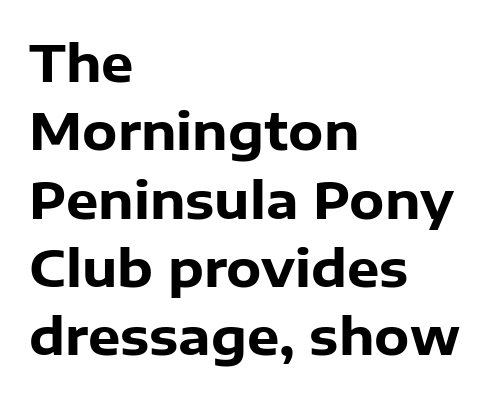
The image shows 51 px heavy sans-serif type, upright; set left-aligned, normal line spacing (1.34x), normal letter spacing, not underlined; low stroke contrast and a medium x-height.
